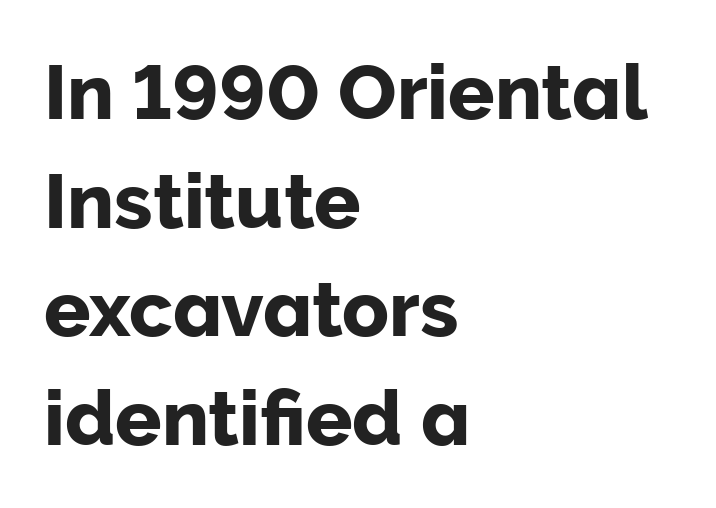
The image shows 77 px sans-serif type, upright; set left-aligned, normal line spacing (1.41x), normal letter spacing, not underlined; low stroke contrast and a medium x-height.
